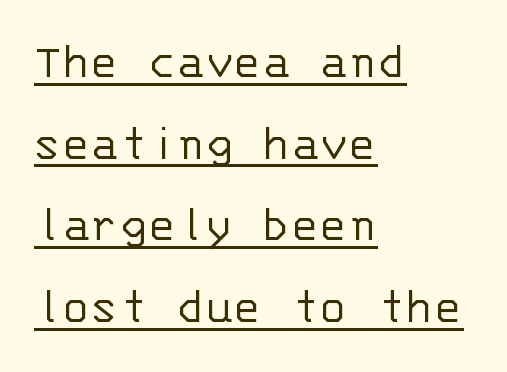
The image shows 53 px light sans-serif type, upright, monospaced; set left-aligned, normal line spacing (1.54x), normal letter spacing, underlined; low stroke contrast and a large x-height.
